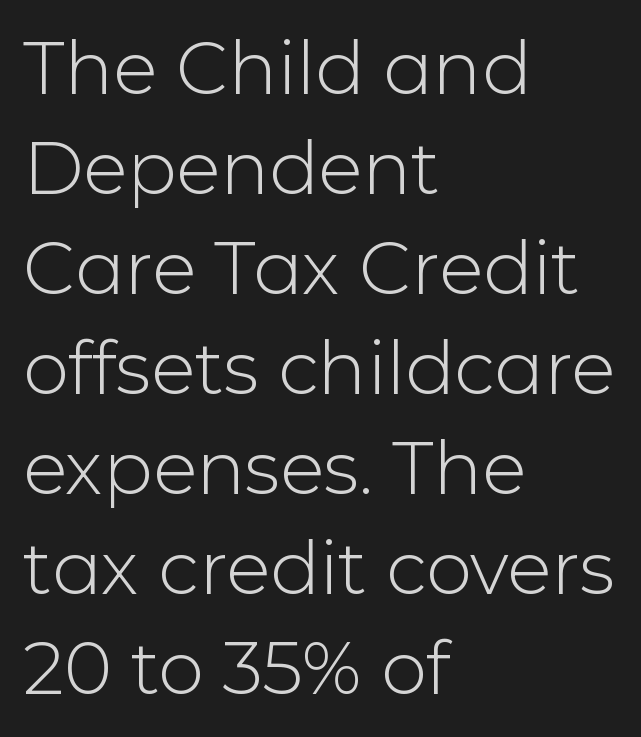
The letters advance in unequal steps, a hallmark of proportional type. The lines sit at an ordinary, default distance from one another. The letterforms sit at book weight or below. The strip under each line holds only bare page.
